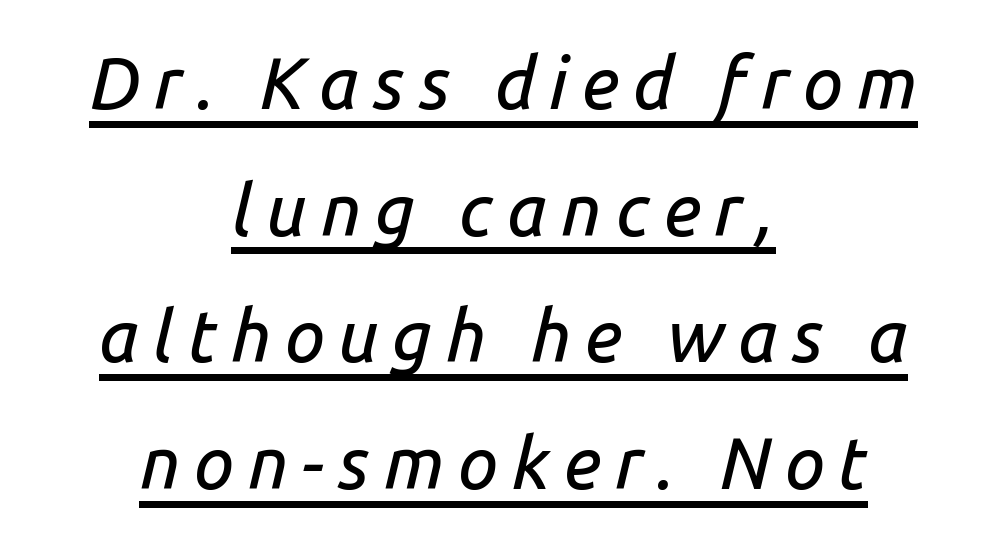
{"italic": "yes", "lean": "right", "slant_degrees": 14, "width": "normal", "stroke_contrast": "low", "x_height": "medium", "monospaced": "no", "underline": "yes", "align": "center", "line_spacing_ratio": 1.76, "glyph_px": 72}
